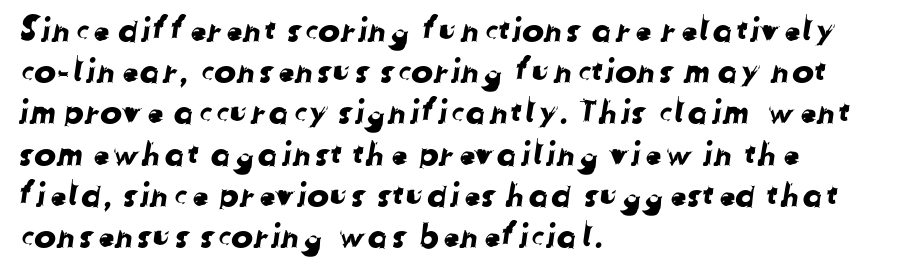
{"serif": "no", "width": "normal", "stroke_contrast": "low", "x_height": "medium", "monospaced": "no", "underline": "no", "align": "left", "line_spacing": "normal", "line_spacing_ratio": 1.25, "letter_spacing": "normal", "letter_spacing_em": 0.0, "glyph_px": 33}
